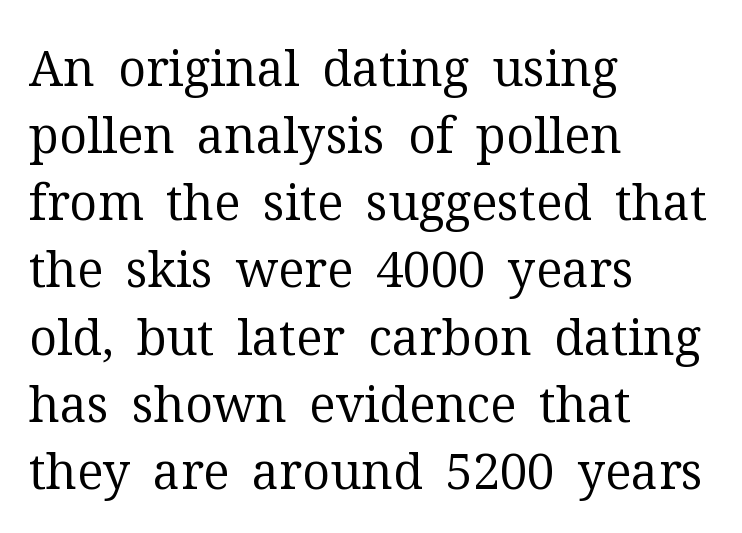
The image shows 49 px regular-weight serif type, upright; set left-aligned, normal line spacing (1.37x), normal letter spacing, not underlined; medium stroke contrast and a medium x-height.
